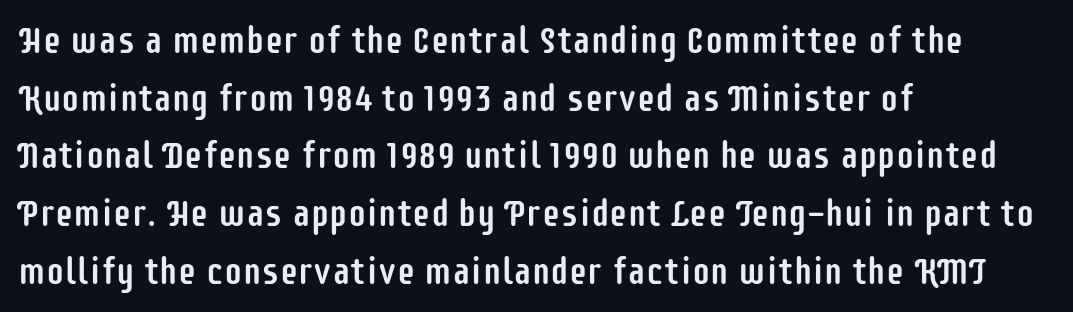
Stroke terminals: plain, sans-serif. Observe the ordinary spacing: letters are neighbours, not strangers. Posture: vertical. These lines are rendered in a variable-pitch font.
